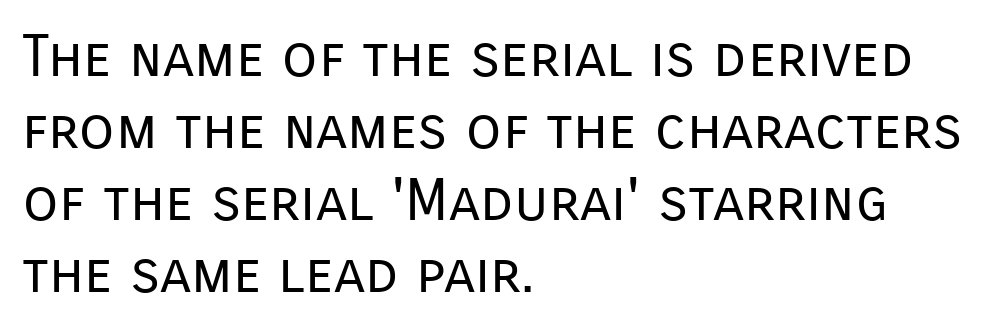
Note the varied advance widths — an 'i' is clearly narrower than an 'm'. Does extra space separate the letters? No, they use regular spacing. Line starts are locked; line ends wander. It's the straight-up-and-down kind of type.
